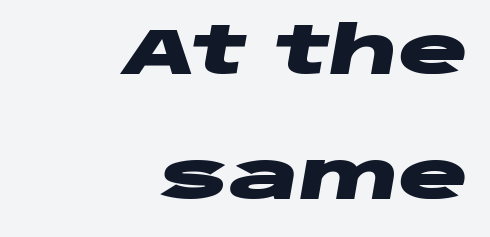
Words float on clear page, feet unadorned. Quick note: interline space is abundant. I'd describe the lettering as bold — thick and assertive. When letters slant like this, we call the style italic. Note the varied advance widths — an 'i' is clearly narrower than an 'm'.
